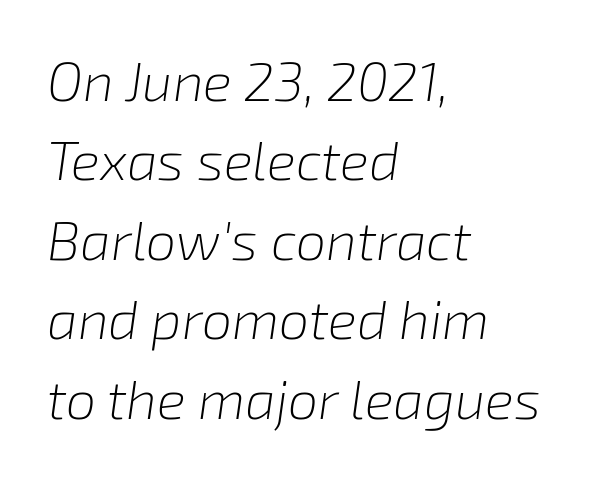
Q: Is the text bold? A: No.
Q: Is the text italic (slanted)? A: Yes, it leans right by about 8 degrees.
Q: Is the text underlined? A: No.
Q: How is the paragraph aligned? A: Left-aligned.
Q: Is the spacing between letters normal or unusually wide? A: Normal.
Q: Is the spacing between lines tight, normal or loose? A: Normal.
Q: Width (condensed, normal, or wide)? A: Normal.
Q: Stroke contrast? A: Low.
Q: x-height? A: Medium.
Q: Monospaced? A: No.
